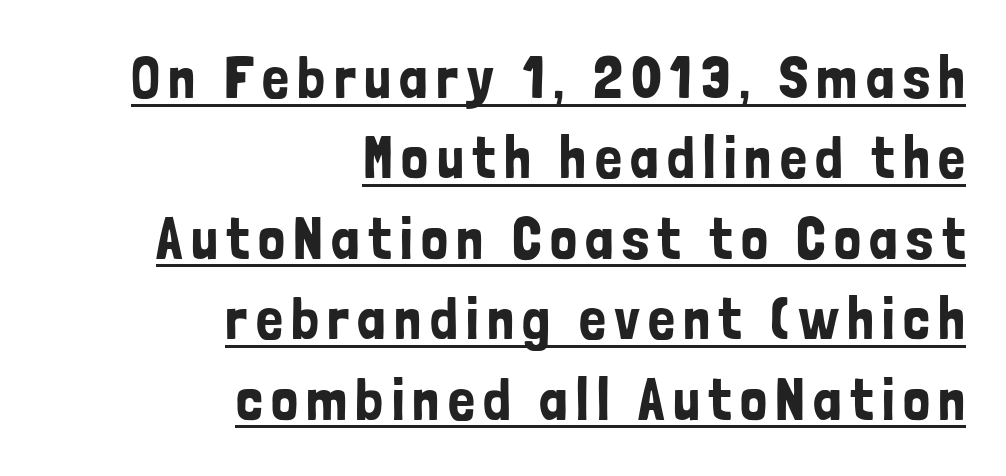
Regarding leading, the lines here are spaced in the standard way. Notice how a bar underscores the lettering throughout. Examine the stroke ends and you'll find no serifs. Reading down the block, your eye finds every line finishing at a fixed right position. The passage shown is typed in a proportional face where columns would drift.
